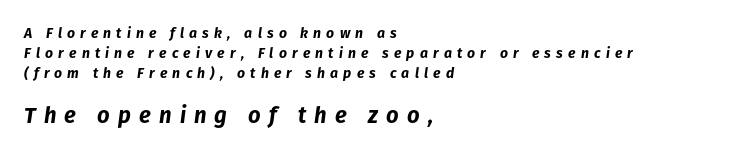
{"italic": "yes", "lean": "right", "slant_degrees": 8, "bold": "yes", "underline": "no", "align": "left", "line_spacing": "normal", "line_spacing_ratio": 1.44, "letter_spacing": "wide", "letter_spacing_em": 0.37, "larger_block": "second", "size_ratio": 1.57, "glyph_px": 22}
